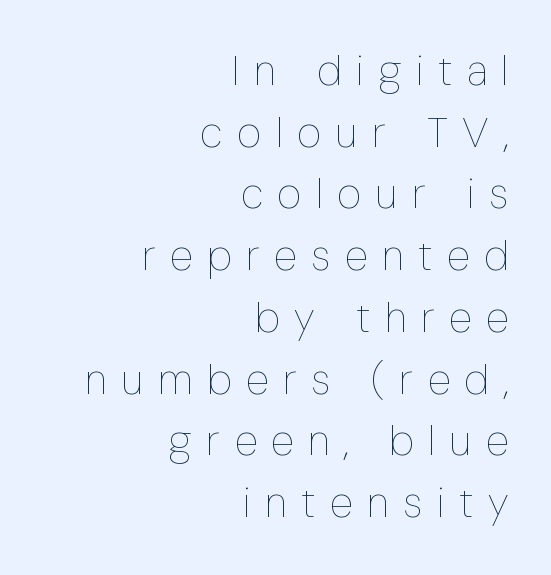
{"italic": "no", "bold": "no", "weight": "thin", "width": "condensed", "stroke_contrast": "low", "x_height": "medium", "monospaced": "no", "underline": "no", "align": "right", "line_spacing": "normal", "line_spacing_ratio": 1.47, "letter_spacing": "wide", "letter_spacing_em": 0.35, "glyph_px": 42}
